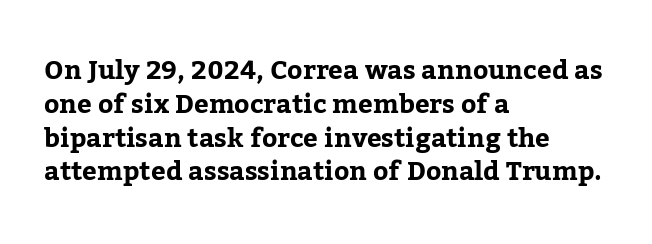
{"italic": "no", "bold": "yes", "underline": "no", "align": "left", "line_spacing": "normal", "line_spacing_ratio": 1.3, "letter_spacing": "normal", "letter_spacing_em": 0.0, "glyph_px": 26}
